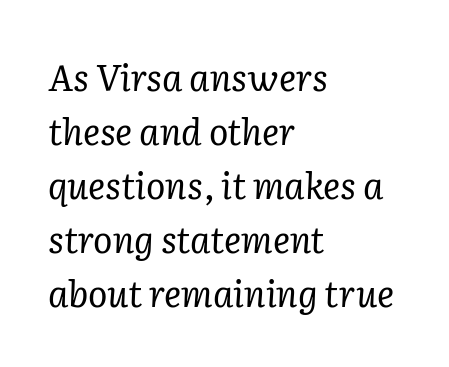
The image shows 36 px regular-weight serif type, italic (leaning right); set left-aligned, normal line spacing (1.5x), normal letter spacing, not underlined; low stroke contrast and a medium x-height.
